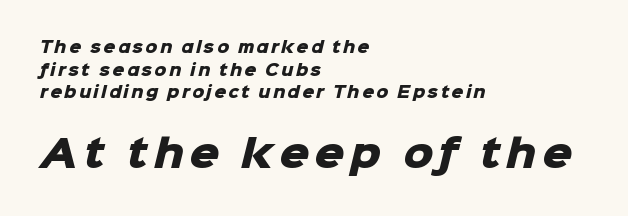
The image shows 37 px heavy sans-serif type; set left-aligned, normal line spacing (1.51x), not underlined; the second (bottom) block is 2.47x larger; low stroke contrast and a medium x-height.
